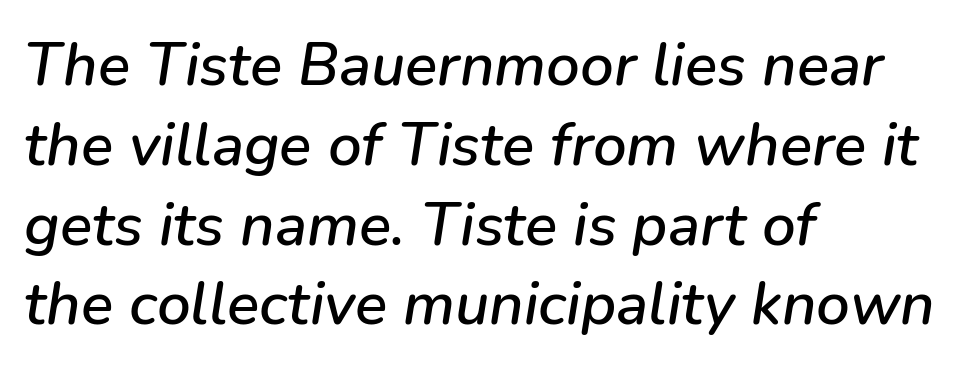
The image shows 60 px text type, italic (leaning right); set left-aligned, normal line spacing (1.33x), normal letter spacing, not underlined; low stroke contrast and a medium x-height.
